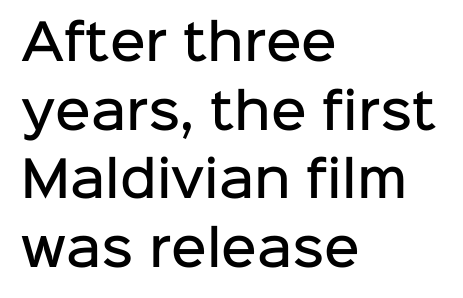
The image shows 49 px semibold sans-serif type, upright; set left-aligned, normal line spacing (1.4x), normal letter spacing, not underlined; low stroke contrast and a medium x-height.
